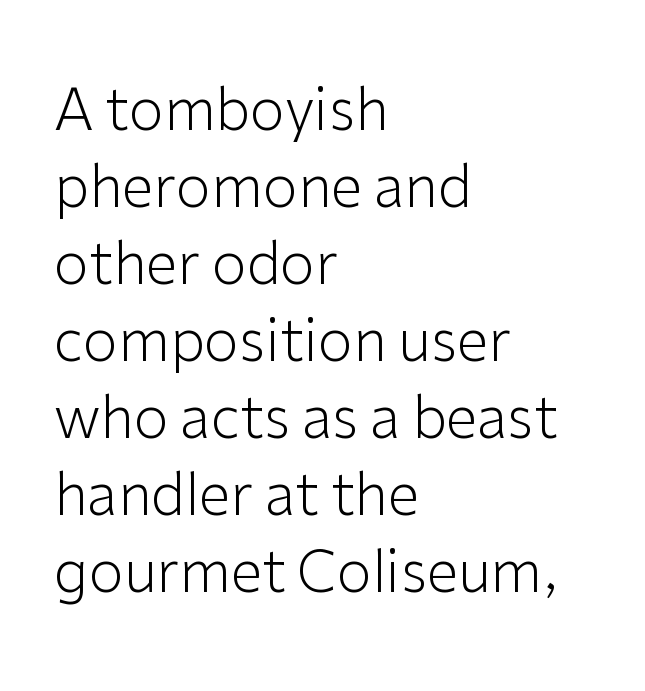
{"serif": "no", "italic": "no", "bold": "no", "weight": "light", "width": "normal", "stroke_contrast": "low", "x_height": "medium", "monospaced": "no", "underline": "no", "align": "left", "line_spacing": "normal", "line_spacing_ratio": 1.35, "letter_spacing": "normal", "letter_spacing_em": 0.0, "glyph_px": 57}
